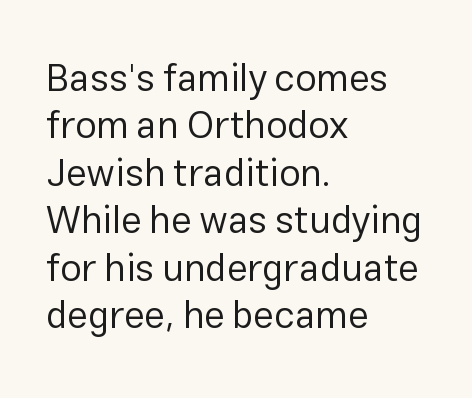
Q: Is the text bold? A: No.
Q: Is the text italic (slanted)? A: No, it is upright.
Q: Is the typeface a serif or a sans-serif typeface? A: Sans-serif.
Q: Is the text underlined? A: No.
Q: How is the paragraph aligned? A: Left-aligned.
Q: Is the spacing between letters normal or unusually wide? A: Normal.
Q: Is the spacing between lines tight, normal or loose? A: Normal.
Q: Width (condensed, normal, or wide)? A: Normal.
Q: Stroke contrast? A: Low.
Q: x-height? A: Medium.
Q: Monospaced? A: No.
